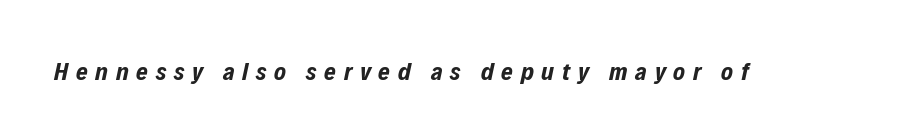
The image shows 25 px bold type, italic (leaning right); set unusually wide letter spacing (+0.31 em), not underlined.
